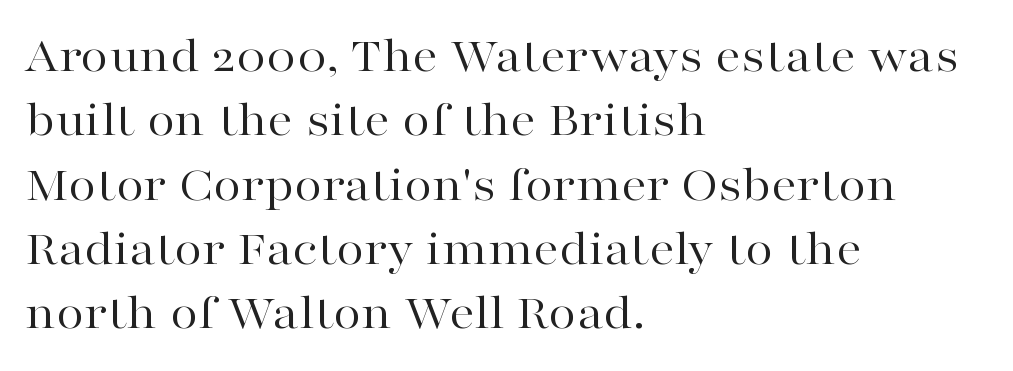
Q: Is the text bold? A: No.
Q: Is the text italic (slanted)? A: No, it is upright.
Q: Is the typeface a serif or a sans-serif typeface? A: Serif.
Q: Is the text underlined? A: No.
Q: How is the paragraph aligned? A: Left-aligned.
Q: Is the spacing between letters normal or unusually wide? A: Normal.
Q: Is the spacing between lines tight, normal or loose? A: Normal.
Q: Width (condensed, normal, or wide)? A: Wide.
Q: Stroke contrast? A: High.
Q: x-height? A: Medium.
Q: Monospaced? A: No.
